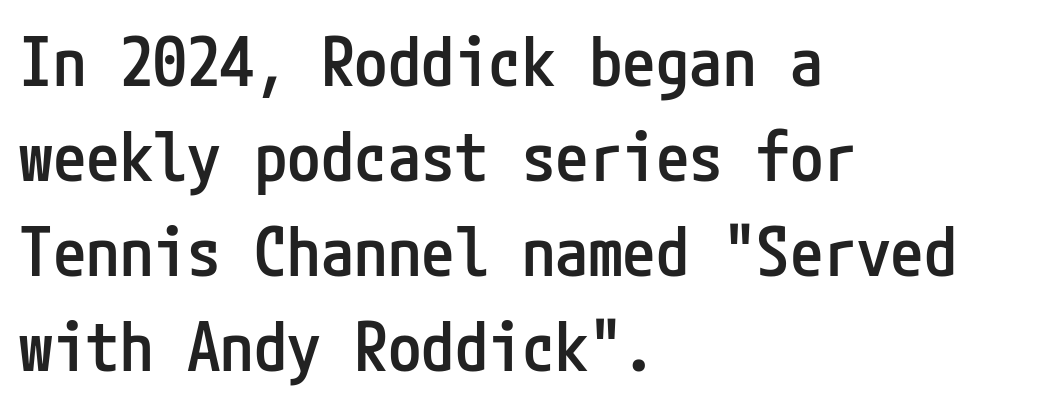
Q: Is the text bold? A: Semi-bold.
Q: Is the text italic (slanted)? A: No, it is upright.
Q: Is the typeface a serif or a sans-serif typeface? A: Sans-serif.
Q: Is the text underlined? A: No.
Q: How is the paragraph aligned? A: Left-aligned.
Q: Is the spacing between letters normal or unusually wide? A: Normal.
Q: Is the spacing between lines tight, normal or loose? A: Normal.
Q: Width (condensed, normal, or wide)? A: Condensed.
Q: Stroke contrast? A: Low.
Q: x-height? A: Medium.
